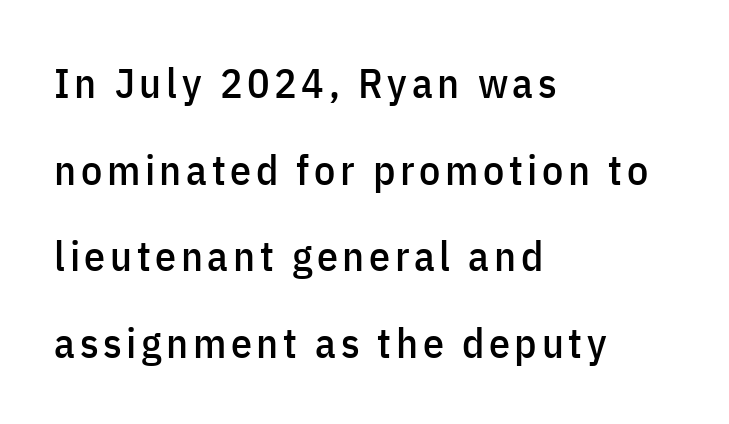
The image shows 42 px condensed sans-serif type, upright; set left-aligned, loose line spacing (2.06x), not underlined; low stroke contrast and a medium x-height.
